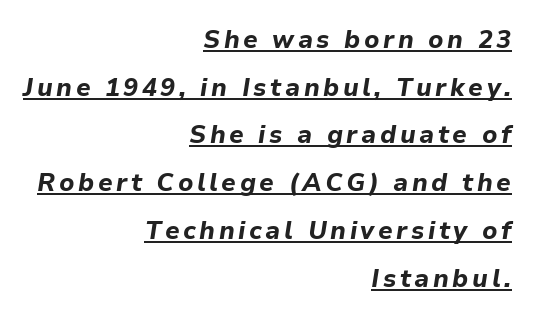
The lines are quadded right. Loosely led — the rows are spread out. The passage shown is underscored from start to finish. Tall strokes in this sample are angled rather than plumb. Does the weight exceed regular? Yes, all the way to bold.
